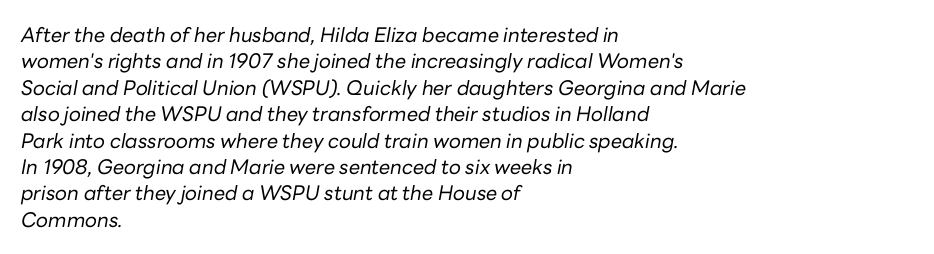
{"italic": "yes", "lean": "right", "slant_degrees": 10, "bold": "no", "underline": "no", "align": "left", "line_spacing": "normal", "line_spacing_ratio": 1.32, "letter_spacing": "normal", "letter_spacing_em": 0.0, "glyph_px": 20}
